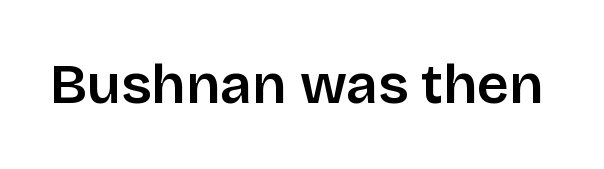
Ascenders rise straight up at ninety degrees. The letters carry no serifs — their stems end cleanly without finishing strokes. Character widths vary here, with narrow letters taking less room than wide ones. Between one letter and the next there's only the usual sliver of space. Has an underline been added? It has not.
